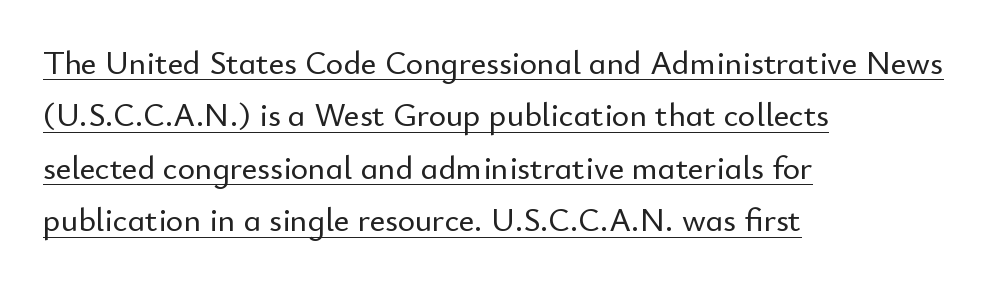
Q: Is the text italic (slanted)? A: No, it is upright.
Q: Is the typeface a serif or a sans-serif typeface? A: Sans-serif.
Q: Is the text underlined? A: Yes.
Q: How is the paragraph aligned? A: Left-aligned.
Q: Is the spacing between letters normal or unusually wide? A: Normal.
Q: Is the spacing between lines tight, normal or loose? A: Normal.
Q: Width (condensed, normal, or wide)? A: Normal.
Q: Stroke contrast? A: Low.
Q: x-height? A: Small.
Q: Monospaced? A: No.
